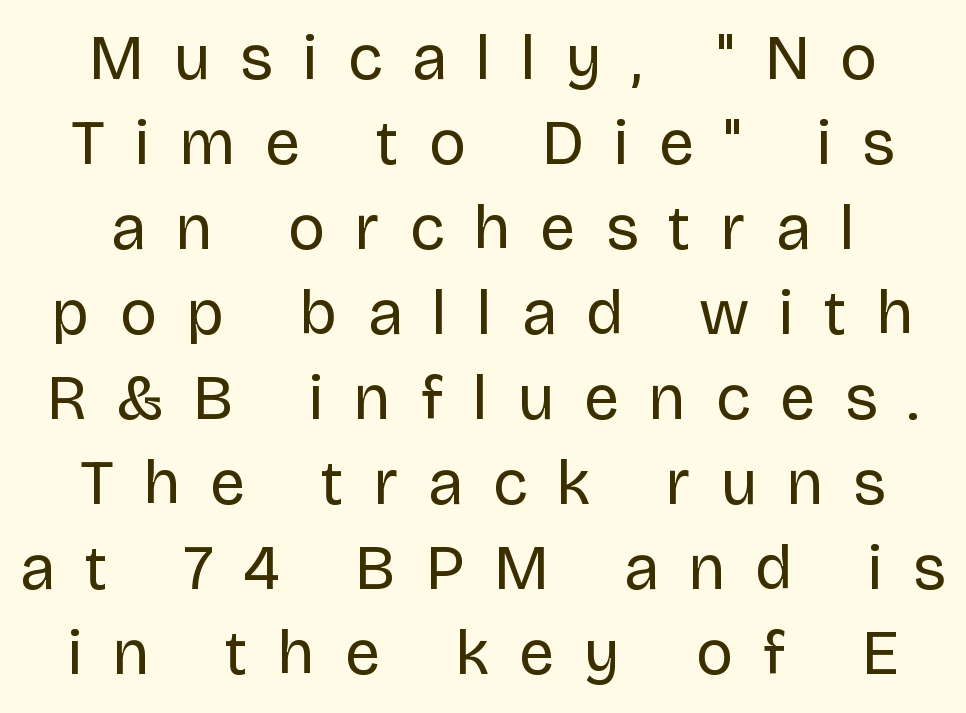
Character widths vary here, with narrow letters taking less room than wide ones. The letterforms stand isolated, each surrounded by extra space. The vertical gap from one line to the next is medium. The gap between lines stays unmarked. The passage shown is not bold in any degree.
